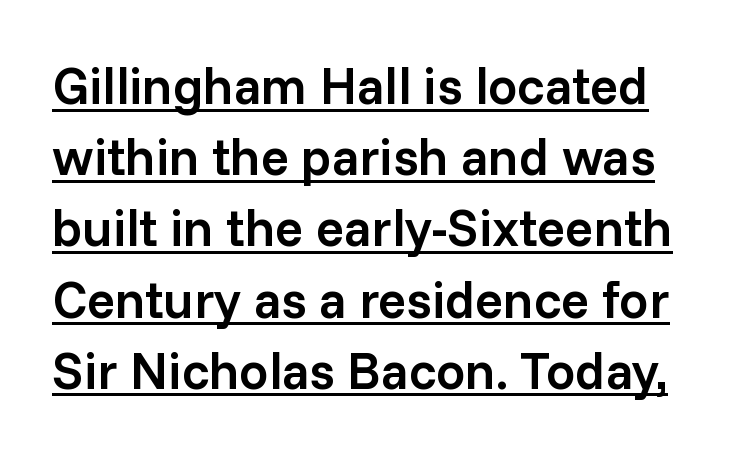
{"serif": "no", "italic": "no", "bold": "semi", "weight": "semibold", "width": "normal", "stroke_contrast": "low", "x_height": "medium", "monospaced": "no", "underline": "yes", "line_spacing": "normal", "line_spacing_ratio": 1.37, "letter_spacing": "normal", "letter_spacing_em": 0.0, "glyph_px": 52}
